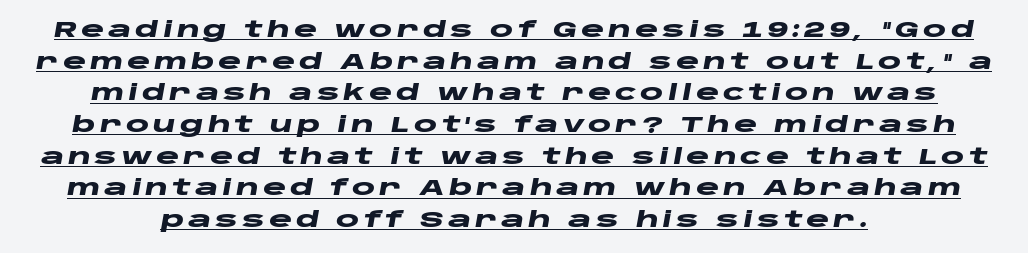
Q: Is the text bold? A: Yes.
Q: Is the text italic (slanted)? A: Yes, it leans right by about 10 degrees.
Q: Is the text underlined? A: Yes.
Q: Is the spacing between lines tight, normal or loose? A: Normal.
